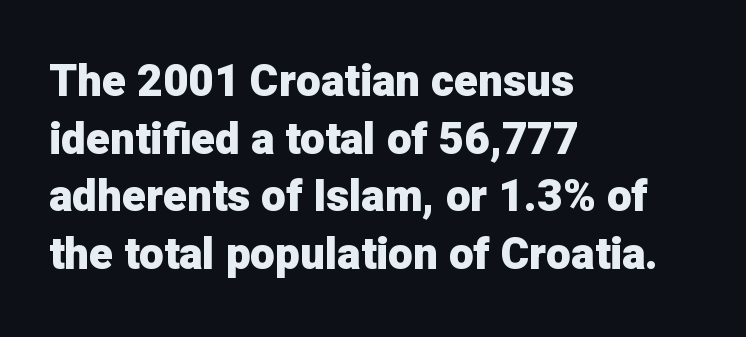
The image shows 44 px heavy sans-serif type, upright; set left-aligned, normal line spacing (1.31x), normal letter spacing, not underlined; low stroke contrast and a medium x-height.
